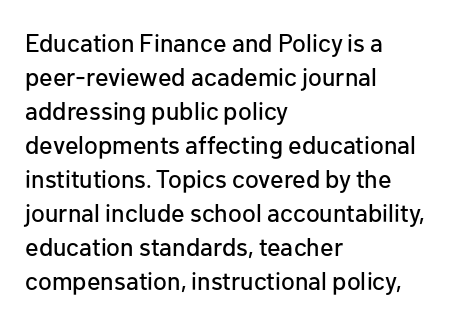
Q: Is the text italic (slanted)? A: No, it is upright.
Q: Is the text underlined? A: No.
Q: How is the paragraph aligned? A: Left-aligned.
Q: Is the spacing between letters normal or unusually wide? A: Normal.
Q: Is the spacing between lines tight, normal or loose? A: Normal.
